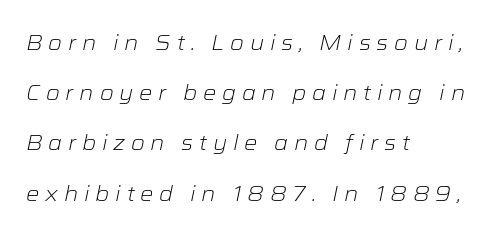
The image shows 21 px text type, italic (leaning right); set left-aligned, loose line spacing (2.39x), unusually wide letter spacing (+0.27 em), not underlined.
